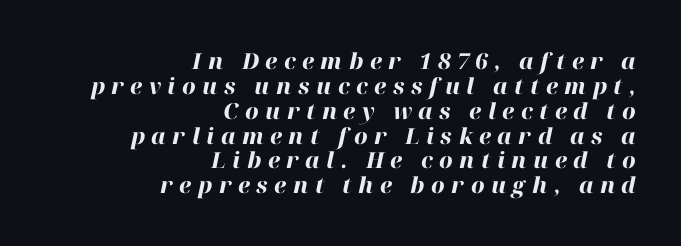
{"italic": "yes", "lean": "right", "slant_degrees": 12, "bold": "yes", "underline": "no", "align": "right", "line_spacing": "tight", "line_spacing_ratio": 1.13, "letter_spacing": "wide", "letter_spacing_em": 0.29, "glyph_px": 22}
